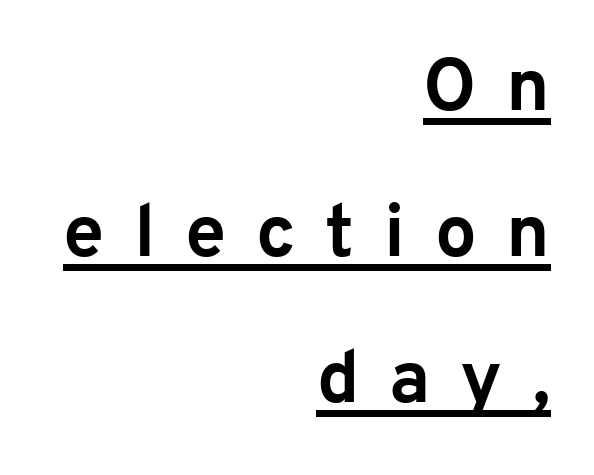
The image shows 74 px bold sans-serif type, upright; set right-aligned, loose line spacing (1.97x), unusually wide letter spacing (+0.4 em), underlined; low stroke contrast and a medium x-height.
